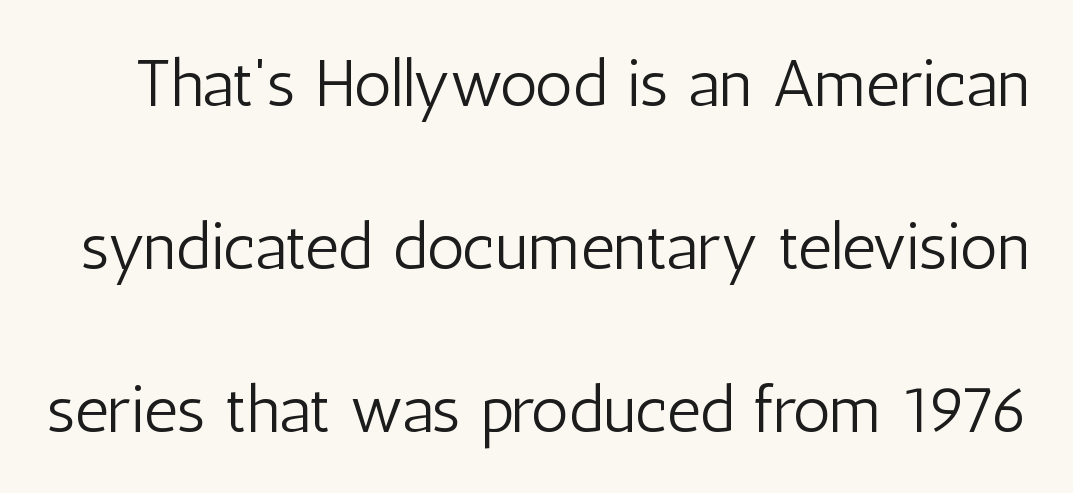
The image shows 66 px light, condensed sans-serif type, upright; set loose line spacing (2.47x), normal letter spacing, not underlined; low stroke contrast and a medium x-height.
